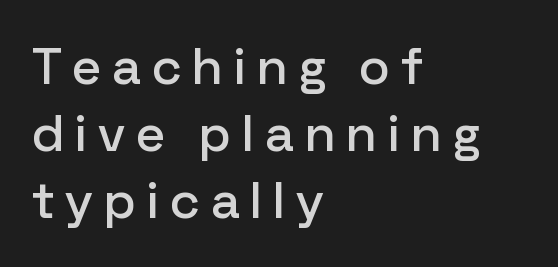
Q: Is the text italic (slanted)? A: No, it is upright.
Q: Is the typeface a serif or a sans-serif typeface? A: Sans-serif.
Q: Is the text underlined? A: No.
Q: How is the paragraph aligned? A: Left-aligned.
Q: Is the spacing between letters normal or unusually wide? A: Unusually wide.
Q: Is the spacing between lines tight, normal or loose? A: Normal.
Q: Width (condensed, normal, or wide)? A: Normal.
Q: Stroke contrast? A: Low.
Q: x-height? A: Medium.
Q: Monospaced? A: No.
